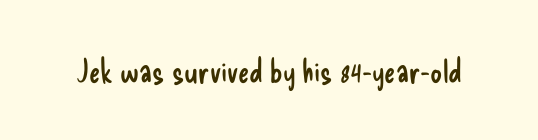
Q: Is the text bold? A: No.
Q: Is the text italic (slanted)? A: No, it is upright.
Q: Is the typeface a serif or a sans-serif typeface? A: Sans-serif.
Q: Is the text underlined? A: No.
Q: Is the spacing between letters normal or unusually wide? A: Normal.
Q: Width (condensed, normal, or wide)? A: Condensed.
Q: Stroke contrast? A: Low.
Q: x-height? A: Small.
Q: Monospaced? A: No.
